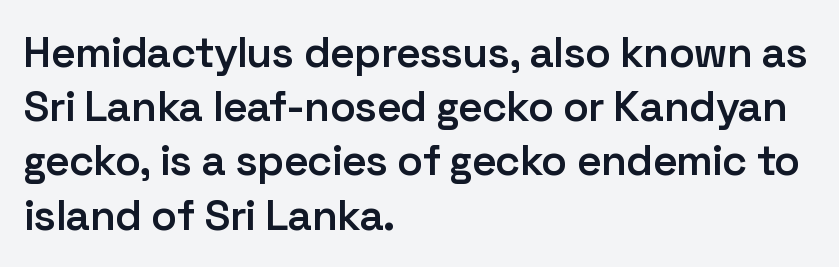
The image shows 43 px semibold sans-serif type, upright; set left-aligned, normal line spacing (1.26x), normal letter spacing, not underlined; low stroke contrast and a medium x-height.
